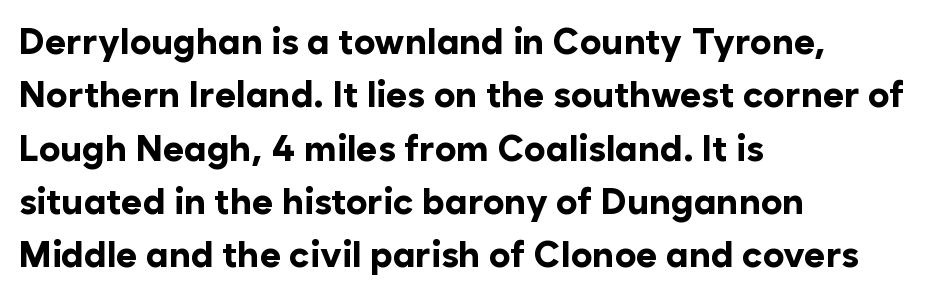
{"serif": "no", "italic": "no", "bold": "yes", "weight": "bold", "width": "normal", "stroke_contrast": "low", "x_height": "medium", "monospaced": "no", "underline": "no", "align": "left", "line_spacing": "normal", "line_spacing_ratio": 1.48, "letter_spacing": "normal", "letter_spacing_em": 0.0, "glyph_px": 36}
